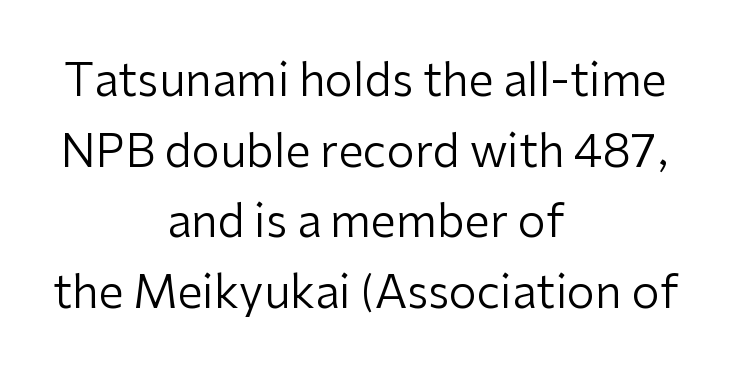
The image shows 45 px regular-weight sans-serif type, upright; set centered, normal line spacing (1.57x), normal letter spacing, not underlined; low stroke contrast and a medium x-height.
